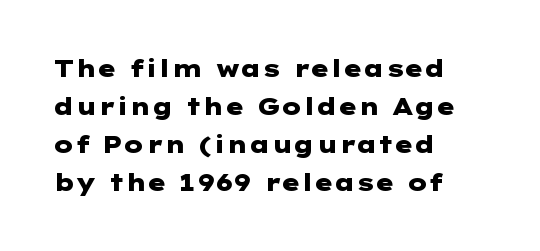
The image shows 24 px bold type, upright; set left-aligned, normal line spacing (1.59x), normal letter spacing, not underlined.
